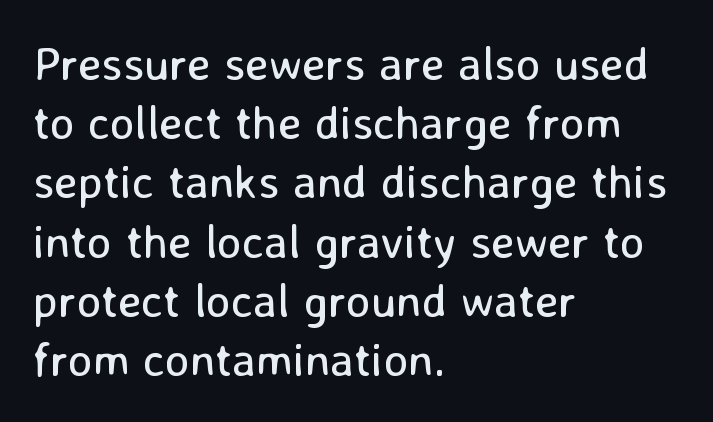
Standard letterfit; no display-style spreading of the glyphs. Type style note: lacks serifs. A quiet, ordinary-to-light weight characterises the typeface. The letters advance in unequal steps, a hallmark of proportional type. Beneath every word, the page is bare.
